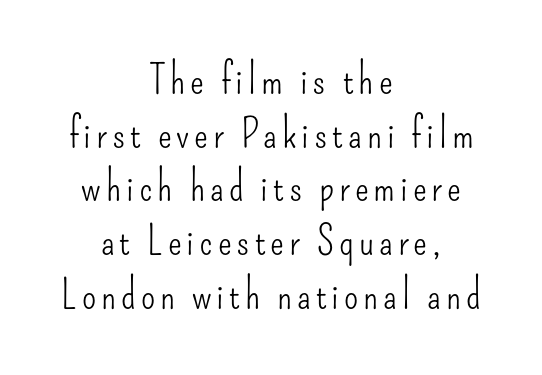
Q: Is the text bold? A: No.
Q: Is the text italic (slanted)? A: No, it is upright.
Q: Is the typeface a serif or a sans-serif typeface? A: Sans-serif.
Q: Is the text underlined? A: No.
Q: How is the paragraph aligned? A: Centered.
Q: Is the spacing between lines tight, normal or loose? A: Normal.
Q: Width (condensed, normal, or wide)? A: Condensed.
Q: Stroke contrast? A: Low.
Q: x-height? A: Small.
Q: Monospaced? A: No.
